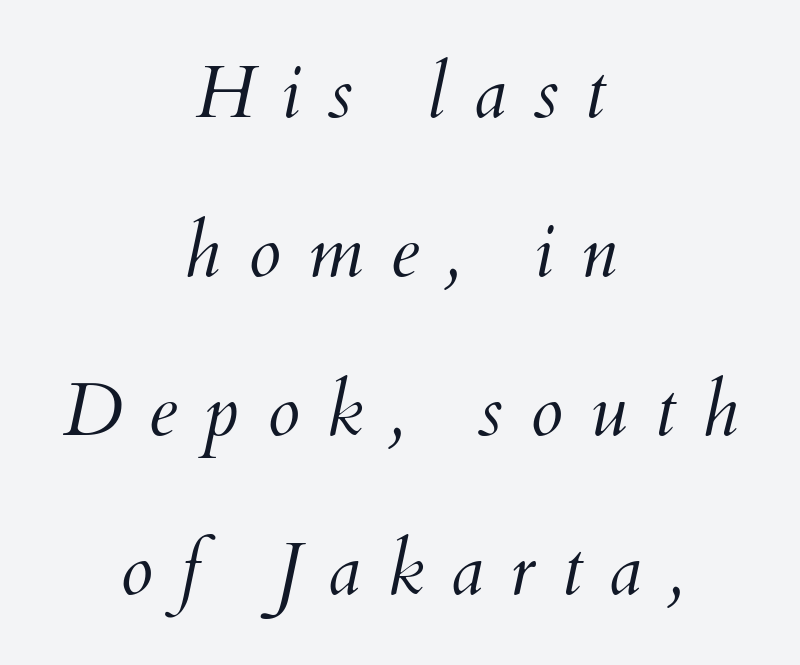
The image shows 74 px light type, italic (leaning right); set centered, loose line spacing (2.15x), unusually wide letter spacing (+0.36 em), not underlined; medium stroke contrast and a small x-height.
